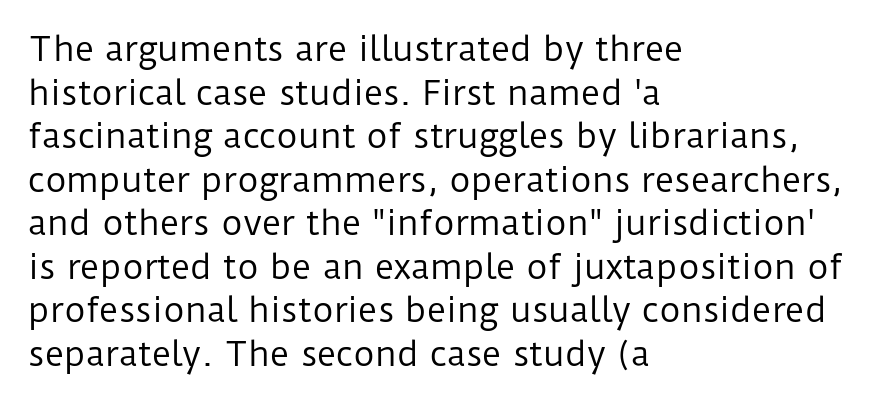
You could not count columns in this text — the font is proportionally spaced. These lines are set flush left with a ragged right edge. Ascenders rise straight up at ninety degrees. The passage shown stacks its lines at a standard gap. Bare-footed words on every line. Words appear dense and cohesive because spacing is normal.
